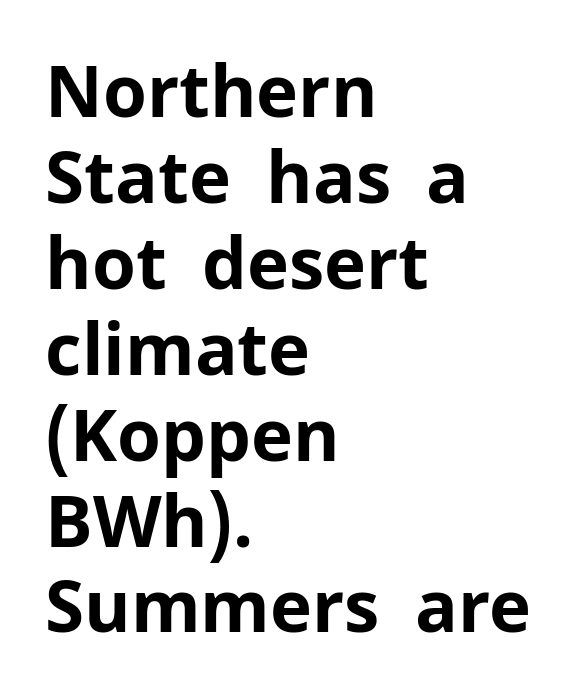
Q: Is the text bold? A: Yes.
Q: Is the text italic (slanted)? A: No, it is upright.
Q: Is the typeface a serif or a sans-serif typeface? A: Sans-serif.
Q: Is the text underlined? A: No.
Q: How is the paragraph aligned? A: Left-aligned.
Q: Is the spacing between letters normal or unusually wide? A: Normal.
Q: Width (condensed, normal, or wide)? A: Normal.
Q: Stroke contrast? A: Low.
Q: x-height? A: Medium.
Q: Monospaced? A: No.
